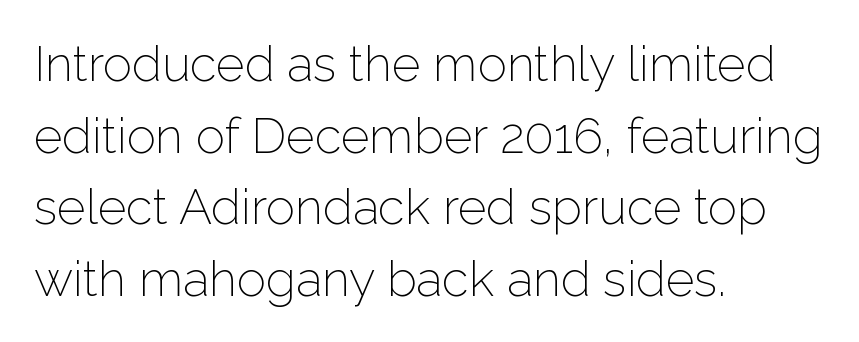
The image shows 49 px light sans-serif type, upright; set left-aligned, normal line spacing (1.46x), normal letter spacing, not underlined; low stroke contrast and a medium x-height.
